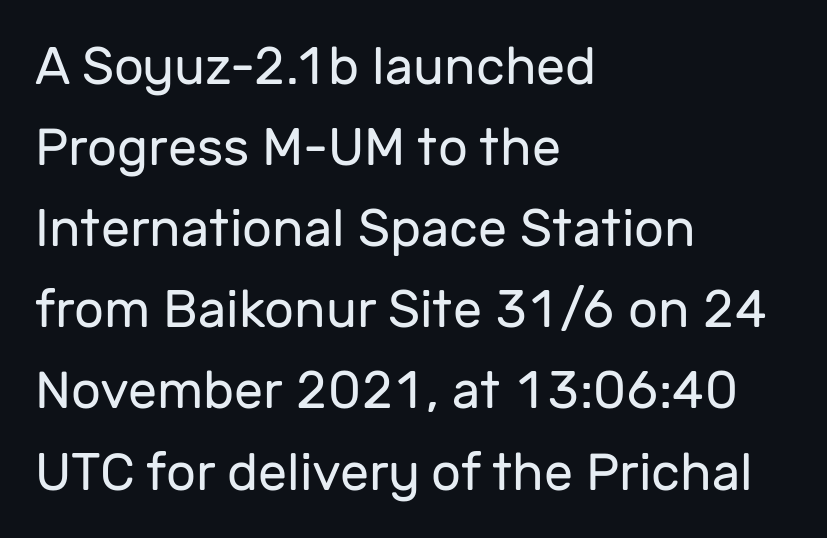
The image shows 52 px regular-weight sans-serif type, upright; set left-aligned, normal line spacing (1.56x), normal letter spacing, not underlined; low stroke contrast and a medium x-height.
